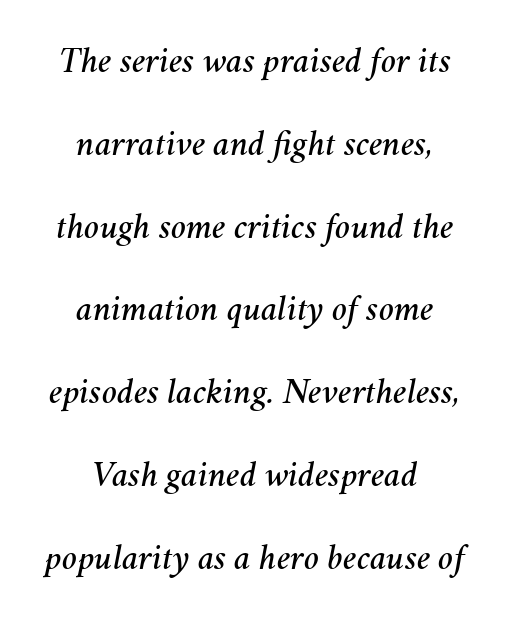
Q: Is the text italic (slanted)? A: Yes, it leans right by about 11 degrees.
Q: Is the text underlined? A: No.
Q: Is the spacing between letters normal or unusually wide? A: Normal.
Q: Is the spacing between lines tight, normal or loose? A: Loose.
Q: Width (condensed, normal, or wide)? A: Normal.
Q: Stroke contrast? A: Medium.
Q: x-height? A: Medium.
Q: Monospaced? A: No.
